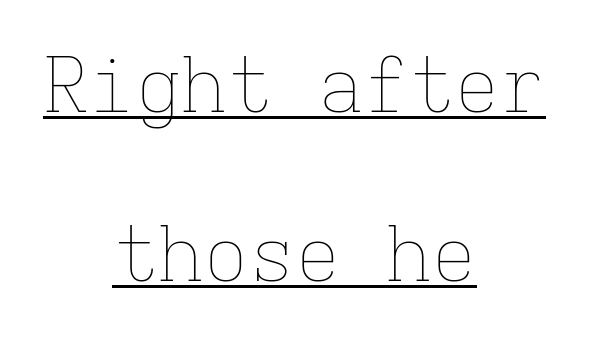
The image shows 76 px thin type, upright, monospaced; set centered, loose line spacing (2.22x), normal letter spacing, underlined; low stroke contrast and a medium x-height.
